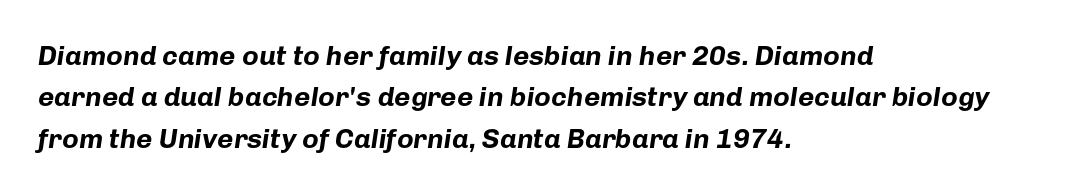
Q: Is the text bold? A: Yes.
Q: Is the text italic (slanted)? A: Yes, it leans right by about 8 degrees.
Q: Is the text underlined? A: No.
Q: How is the paragraph aligned? A: Left-aligned.
Q: Is the spacing between letters normal or unusually wide? A: Normal.
Q: Is the spacing between lines tight, normal or loose? A: Normal.
Q: Width (condensed, normal, or wide)? A: Normal.
Q: Stroke contrast? A: Low.
Q: x-height? A: Medium.
Q: Monospaced? A: No.
